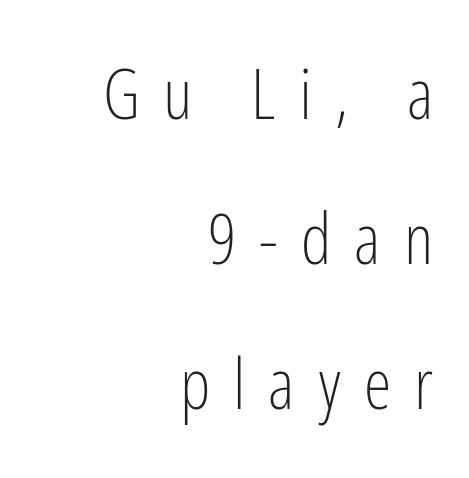
The image shows 70 px light, condensed sans-serif type, upright; set right-aligned, loose line spacing (2.07x), unusually wide letter spacing (+0.33 em), not underlined; low stroke contrast and a medium x-height.
